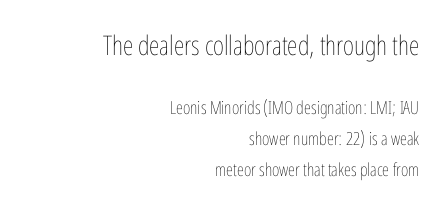
The image shows 27 px text type, upright; set right-aligned, line spacing 1.72x, normal letter spacing, not underlined; the first (top) block is 1.5x larger.
